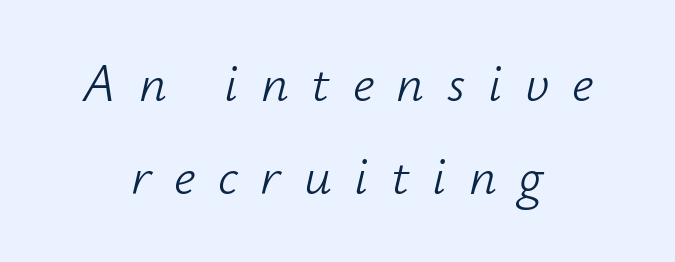
The paragraph has two soft edges and a firm central axis. Letter spacing: wide. In terms of posture, this sample is oblique. These glyphs show unthickened strokes, regular width or finer. Looks like regular typesetting: each glyph gets only the width it needs. The space directly below the letters is spotless.
